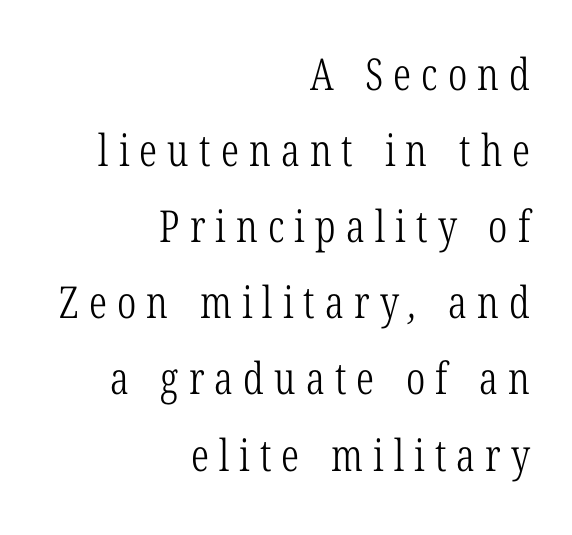
{"serif": "yes", "bold": "no", "weight": "light", "width": "condensed", "stroke_contrast": "low", "x_height": "medium", "monospaced": "no", "underline": "no", "align": "right", "line_spacing_ratio": 1.73, "letter_spacing": "wide", "letter_spacing_em": 0.23, "glyph_px": 44}
